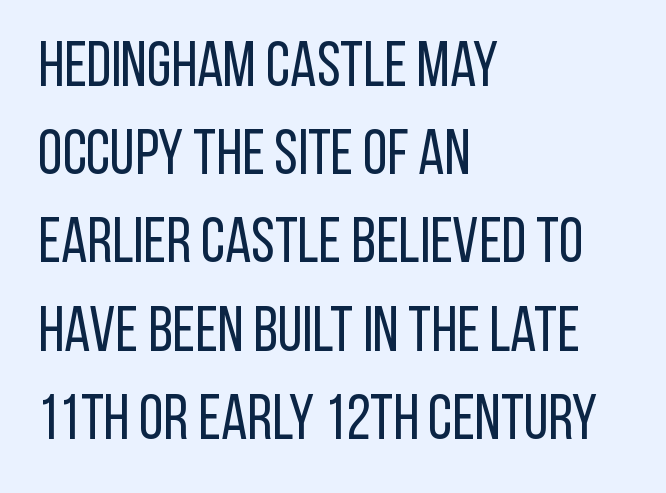
The passage shown is typed in a proportional face where columns would drift. Summary of vertical rhythm: regular, with standard interline spacing. The face used here is a sans, in the tradition of grotesques and geometrics. Descenders are the only things crossing below the line.
